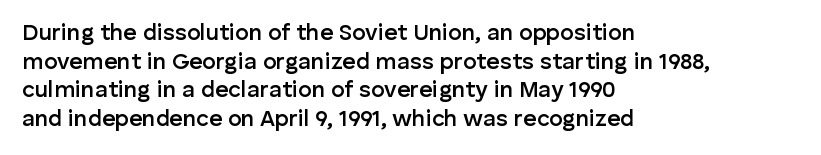
{"italic": "no", "bold": "semi", "underline": "no", "align": "left", "line_spacing": "normal", "line_spacing_ratio": 1.25, "letter_spacing": "normal", "letter_spacing_em": 0.0, "glyph_px": 23}
